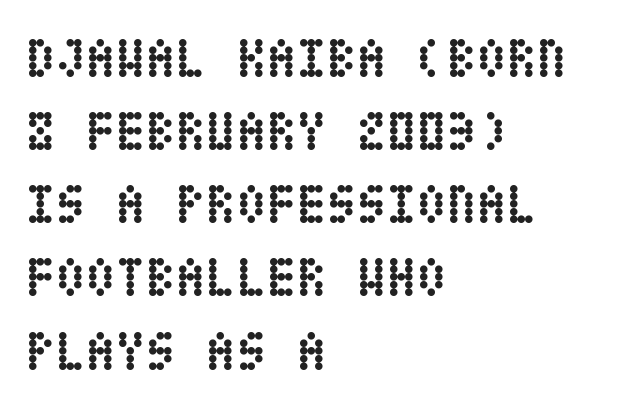
Q: Is the text bold? A: Yes.
Q: Is the text italic (slanted)? A: No, it is upright.
Q: Is the text underlined? A: No.
Q: How is the paragraph aligned? A: Left-aligned.
Q: Is the spacing between letters normal or unusually wide? A: Normal.
Q: Is the spacing between lines tight, normal or loose? A: Normal.
Q: Width (condensed, normal, or wide)? A: Condensed.
Q: Stroke contrast? A: Low.
Q: x-height? A: Large.
